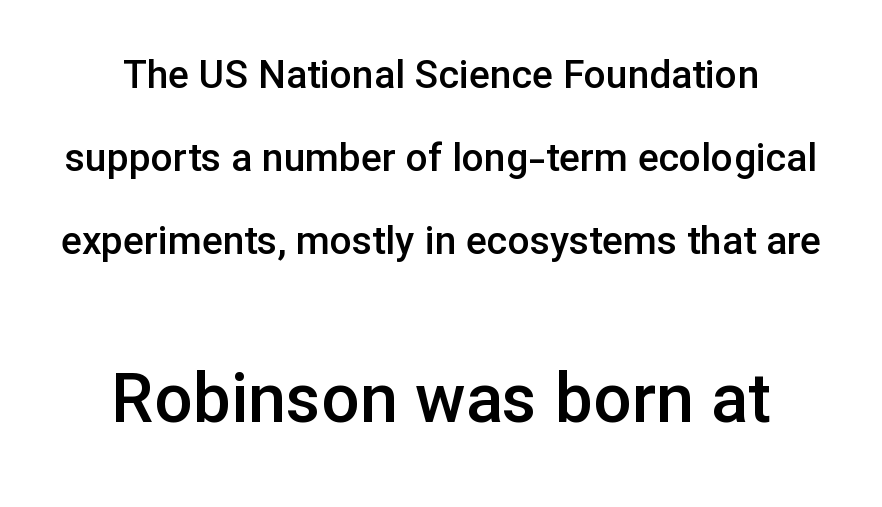
The letters in the lower block stand taller than those in the block above. Vertically, the passage feels expansive, rows floating well apart. Each line is balanced around a shared central axis. On the weight axis this lands at semibold, roughly 600. This sample has the flowing, uneven cadence of proportional lettering.
